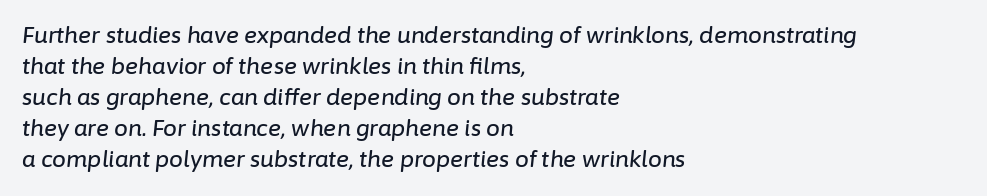
The image shows 22 px text type, italic (leaning right); set left-aligned, normal line spacing (1.41x), normal letter spacing, not underlined.
